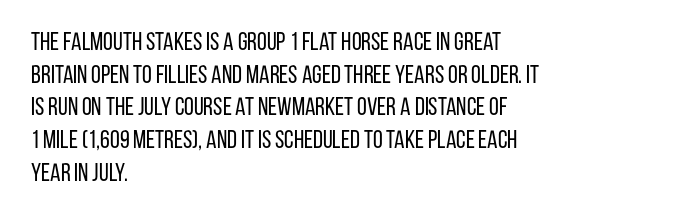
What's the leading like? Ordinary, nothing unusual. The passage shown has conventional tracking throughout. The typography opts for an upright posture over an oblique one. The passage is arranged the way most books set body copy — flush left.
